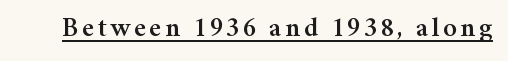
Q: Is the text italic (slanted)? A: No, it is upright.
Q: Is the typeface a serif or a sans-serif typeface? A: Serif.
Q: Is the text underlined? A: Yes.
Q: Width (condensed, normal, or wide)? A: Normal.
Q: Stroke contrast? A: Medium.
Q: x-height? A: Medium.
Q: Monospaced? A: No.
